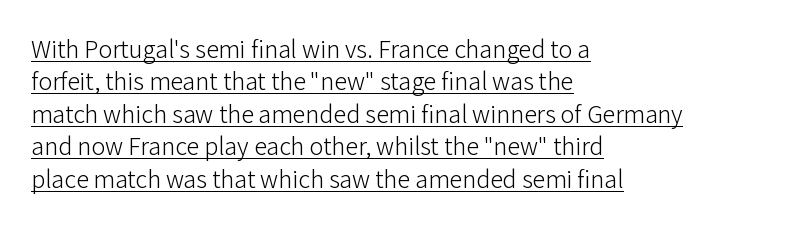
A student would call this left alignment; a typographer would say flush left, rag right. The type sits square on the baseline with zero lean. What's the leading like? Ordinary, nothing unusual. The font sits on the lighter half of the weight spectrum, regular included.
